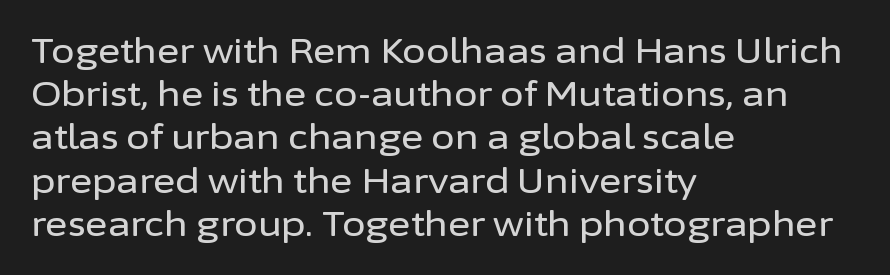
Q: Is the text italic (slanted)? A: No, it is upright.
Q: Is the typeface a serif or a sans-serif typeface? A: Sans-serif.
Q: Is the text underlined? A: No.
Q: How is the paragraph aligned? A: Left-aligned.
Q: Is the spacing between letters normal or unusually wide? A: Normal.
Q: Is the spacing between lines tight, normal or loose? A: Normal.
Q: Width (condensed, normal, or wide)? A: Normal.
Q: Stroke contrast? A: Low.
Q: x-height? A: Medium.
Q: Monospaced? A: No.
